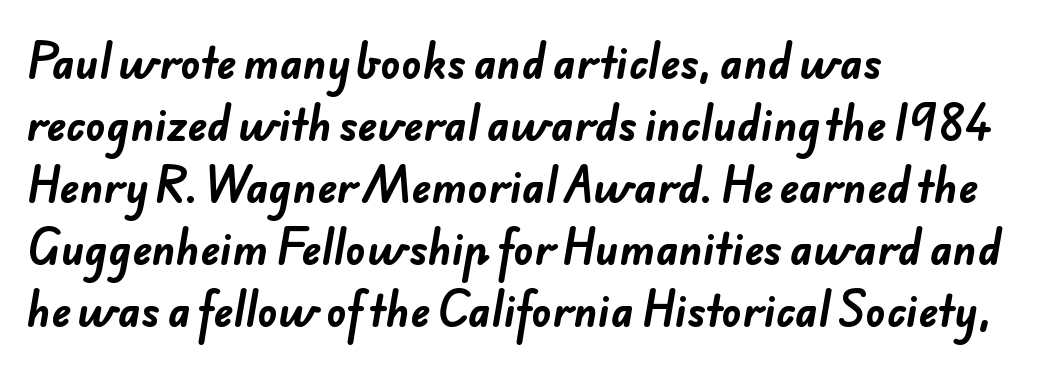
Q: Is the text bold? A: Yes.
Q: Is the typeface a serif or a sans-serif typeface? A: Sans-serif.
Q: Is the text underlined? A: No.
Q: How is the paragraph aligned? A: Left-aligned.
Q: Is the spacing between letters normal or unusually wide? A: Normal.
Q: Is the spacing between lines tight, normal or loose? A: Normal.
Q: Width (condensed, normal, or wide)? A: Normal.
Q: Stroke contrast? A: Low.
Q: x-height? A: Small.
Q: Monospaced? A: No.
